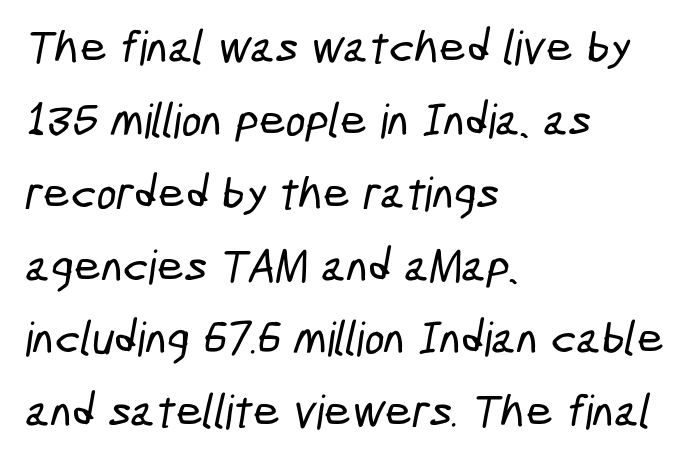
The image shows 47 px condensed sans-serif type; set left-aligned, normal line spacing (1.55x), normal letter spacing, not underlined; low stroke contrast and a medium x-height.
